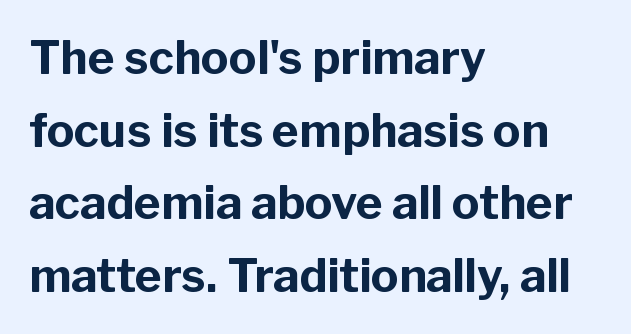
Q: Is the text bold? A: Yes.
Q: Is the text italic (slanted)? A: No, it is upright.
Q: Is the typeface a serif or a sans-serif typeface? A: Sans-serif.
Q: Is the text underlined? A: No.
Q: How is the paragraph aligned? A: Left-aligned.
Q: Is the spacing between letters normal or unusually wide? A: Normal.
Q: Is the spacing between lines tight, normal or loose? A: Normal.
Q: Width (condensed, normal, or wide)? A: Normal.
Q: Stroke contrast? A: Low.
Q: x-height? A: Medium.
Q: Monospaced? A: No.
